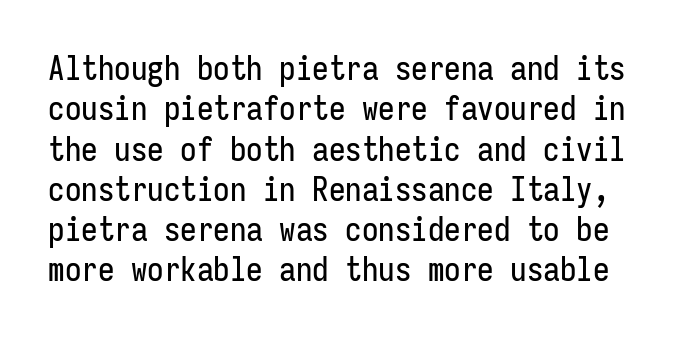
Posture: vertical. Here the designer chose a console-style face with uniform glyph widths. Regarding serifs, this sample does without them. The passage shown is not underscored anywhere.
